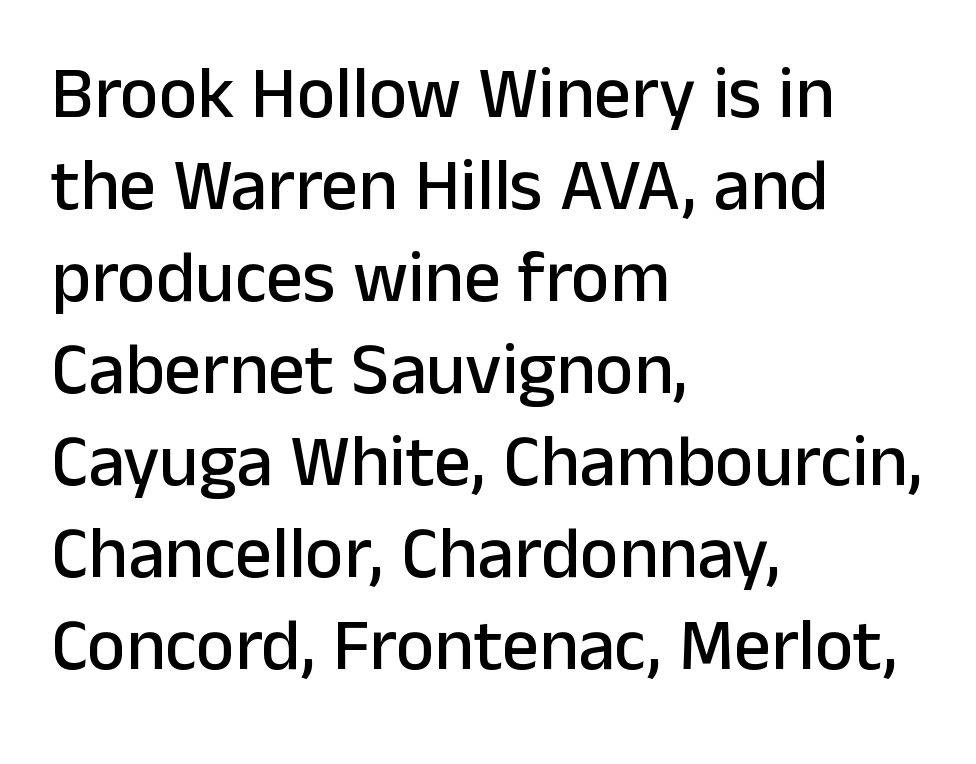
The image shows 73 px sans-serif type, upright; set left-aligned, normal line spacing (1.26x), normal letter spacing, not underlined; low stroke contrast and a medium x-height.
